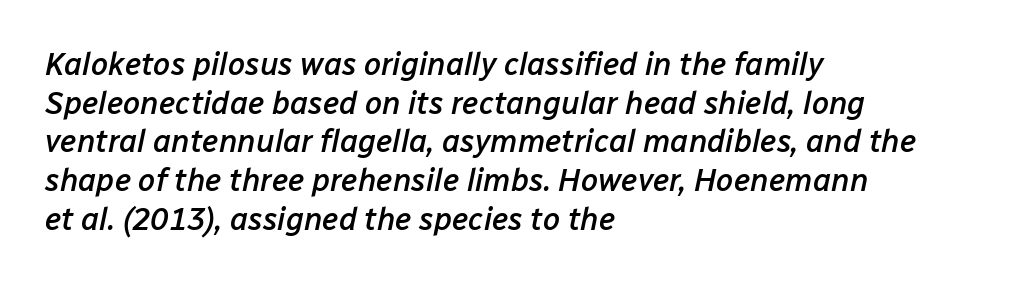
The image shows 31 px semibold type, italic (leaning right); set left-aligned, normal line spacing (1.25x), normal letter spacing, not underlined; low stroke contrast and a medium x-height.
